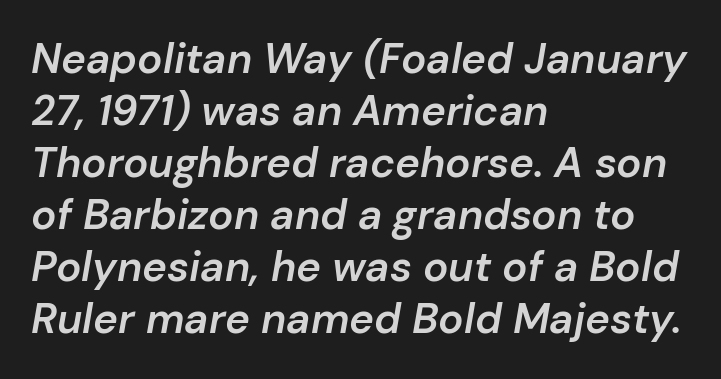
The zone under the glyphs is completely vacant. Horizontal alignment here is leftward, the default for most running prose. Quick note: italic. Each letter keeps its own natural width here, so spacing adapts to shape. No extra tracking has been applied to these lines. The font is running at a semibold setting, under full bold.
